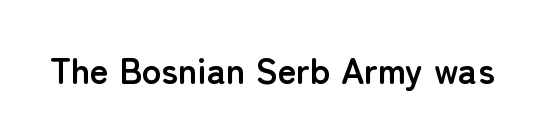
The image shows 36 px semibold sans-serif type, upright; set normal letter spacing, not underlined; low stroke contrast and a medium x-height.
